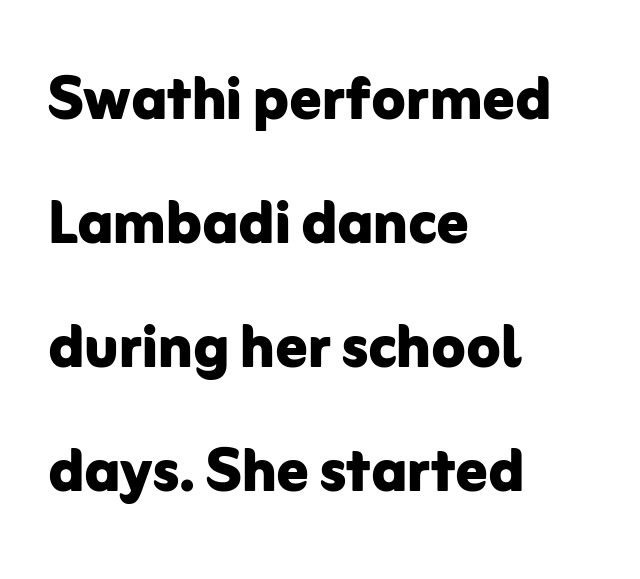
{"serif": "no", "italic": "no", "bold": "yes", "weight": "bold", "width": "normal", "stroke_contrast": "low", "x_height": "medium", "monospaced": "no", "underline": "no", "align": "left", "line_spacing": "normal", "line_spacing_ratio": 1.59, "letter_spacing": "normal", "letter_spacing_em": 0.0, "glyph_px": 78}
